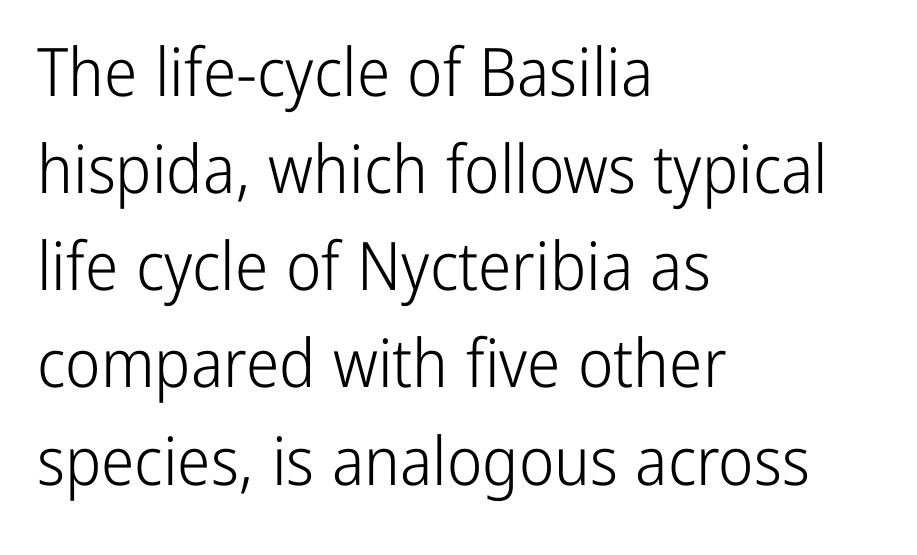
This sample is left-justified, so line endings fall wherever the words run out. Tracking here is standard; glyphs follow each other at the usual distance. Nope, no serifs anywhere on these letters. Leading: standard.
